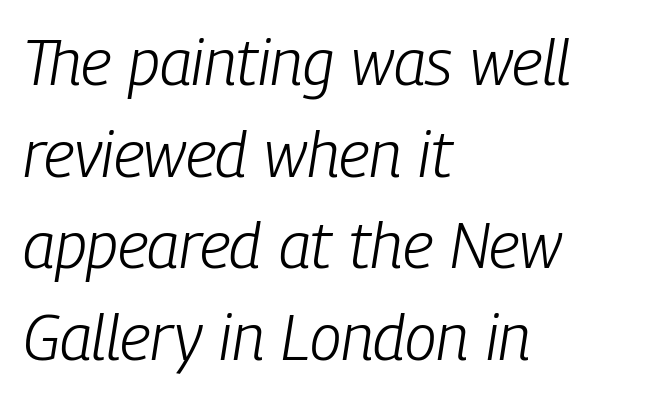
The image shows 64 px light, condensed type, italic (leaning right); set left-aligned, normal line spacing (1.43x), normal letter spacing, not underlined; low stroke contrast and a medium x-height.
